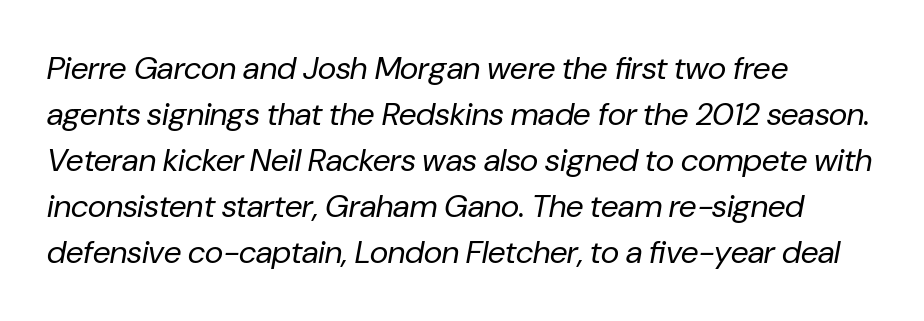
The image shows 32 px regular-weight type, italic (leaning right); set left-aligned, normal line spacing (1.44x), normal letter spacing, not underlined; low stroke contrast and a medium x-height.
